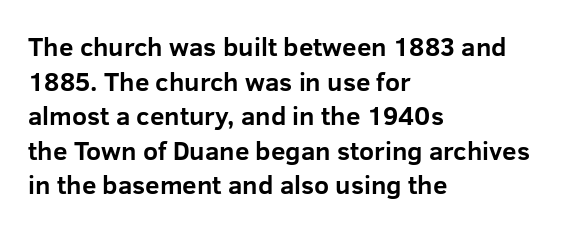
Q: Is the text bold? A: Yes.
Q: Is the text italic (slanted)? A: No, it is upright.
Q: Is the text underlined? A: No.
Q: How is the paragraph aligned? A: Left-aligned.
Q: Is the spacing between letters normal or unusually wide? A: Normal.
Q: Is the spacing between lines tight, normal or loose? A: Normal.
